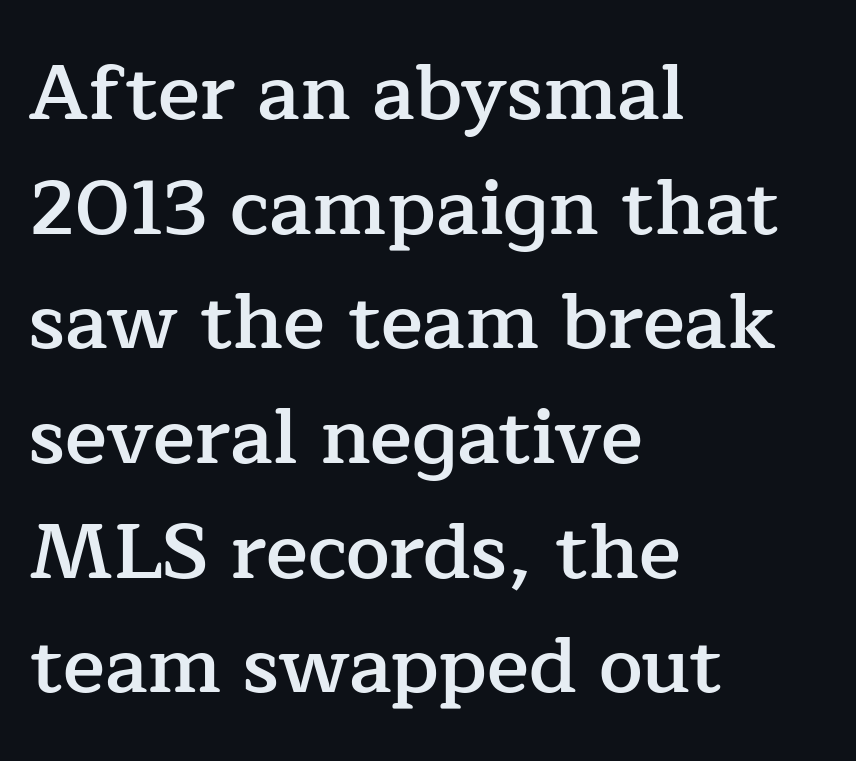
{"serif": "yes", "italic": "no", "bold": "semi", "weight": "semibold", "width": "normal", "stroke_contrast": "low", "x_height": "medium", "monospaced": "no", "underline": "no", "align": "left", "line_spacing": "normal", "line_spacing_ratio": 1.47, "letter_spacing": "normal", "letter_spacing_em": 0.0, "glyph_px": 78}
